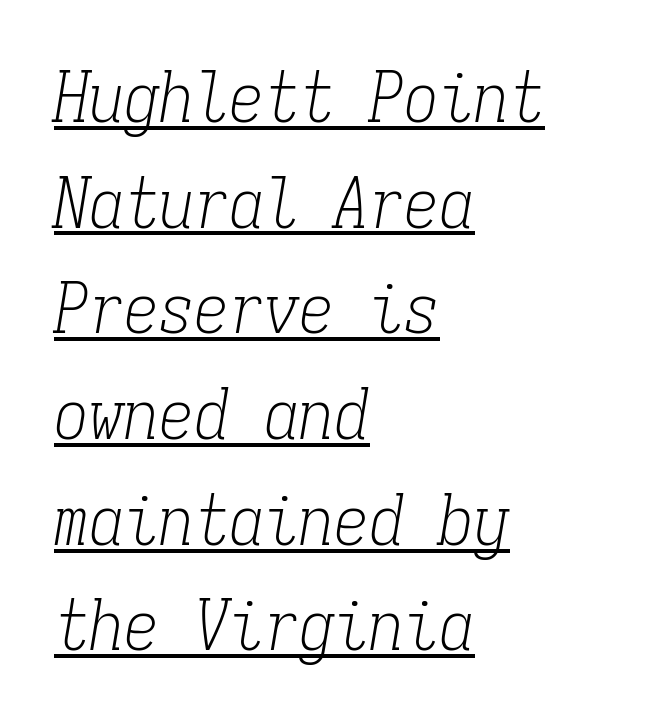
The line texture is even and compact thanks to regular tracking. The passage shown is typeset with a serif family. Every character here occupies the same horizontal width, giving the sample a typewriter-like rhythm. If you measured baseline to baseline, you'd find a middling distance.
